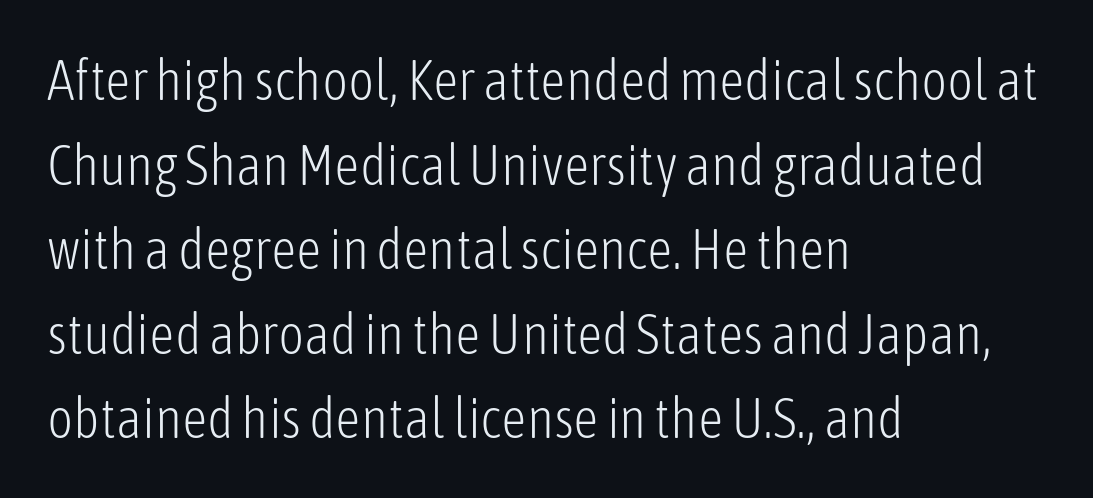
{"serif": "no", "italic": "no", "bold": "no", "weight": "light", "width": "condensed", "stroke_contrast": "low", "x_height": "medium", "monospaced": "no", "underline": "no", "align": "left", "line_spacing": "normal", "line_spacing_ratio": 1.51, "letter_spacing": "normal", "letter_spacing_em": 0.0, "glyph_px": 56}
